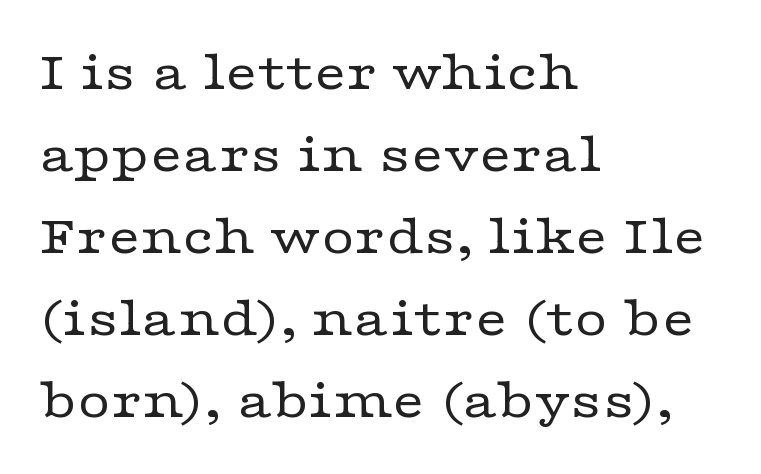
Q: Is the text bold? A: No.
Q: Is the text italic (slanted)? A: No, it is upright.
Q: Is the typeface a serif or a sans-serif typeface? A: Serif.
Q: Is the text underlined? A: No.
Q: How is the paragraph aligned? A: Left-aligned.
Q: Is the spacing between letters normal or unusually wide? A: Normal.
Q: Is the spacing between lines tight, normal or loose? A: Normal.
Q: Width (condensed, normal, or wide)? A: Wide.
Q: Stroke contrast? A: Low.
Q: x-height? A: Medium.
Q: Monospaced? A: No.
